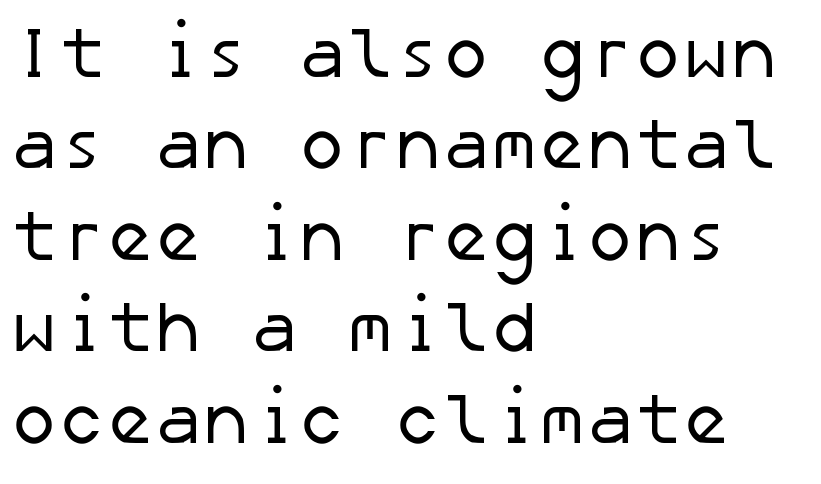
Caption: standard tracking, unaltered. The face looks like a standard text weight, possibly lighter. Every row of glyphs begins at an identical x-position on the left. Note: no serifs on the glyphs. Line spacing here is normal.
